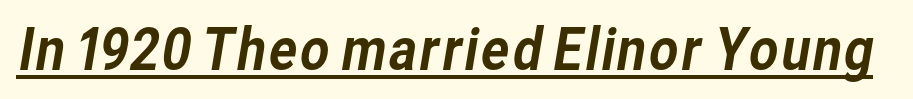
Think of a printed novel: that variable character pitch is what you see here. The glyphs in this specimen are sans serif. Like a heading marked for emphasis, these lines bear an underscore. Observe the ordinary spacing: letters are neighbours, not strangers.
